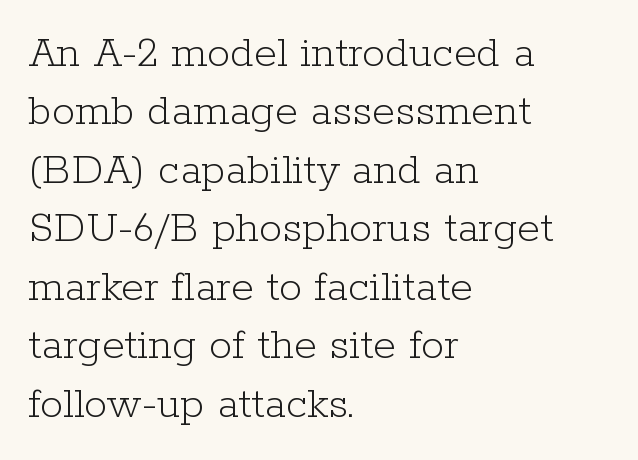
The image shows 46 px light serif type, upright; set left-aligned, normal line spacing (1.27x), normal letter spacing, not underlined; low stroke contrast and a medium x-height.
